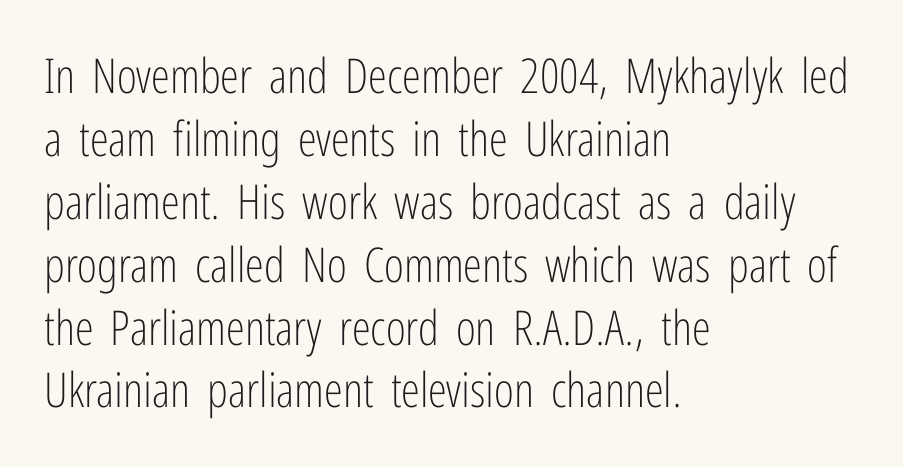
The image shows 48 px light, condensed sans-serif type, upright; set left-aligned, normal line spacing (1.31x), normal letter spacing, not underlined; low stroke contrast and a medium x-height.
